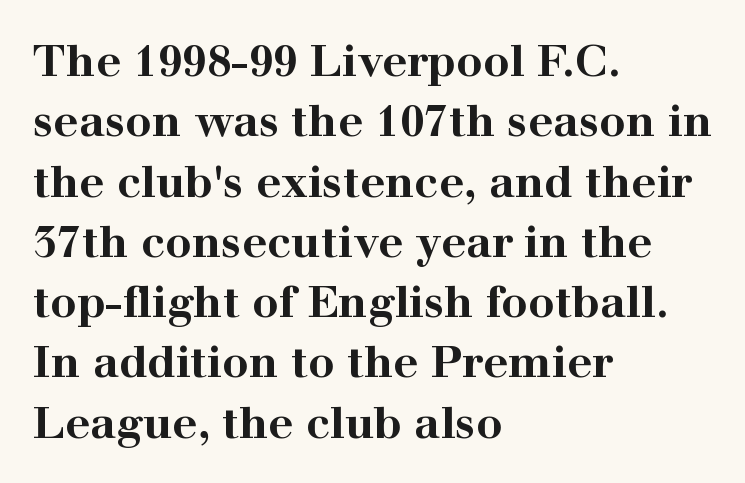
The image shows 44 px bold, wide serif type, upright; set left-aligned, normal line spacing (1.37x), normal letter spacing, not underlined; high stroke contrast and a medium x-height.
